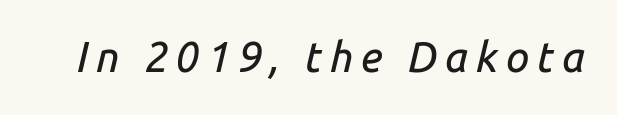
Q: Is the text italic (slanted)? A: Yes, it leans right by about 14 degrees.
Q: Is the text underlined? A: No.
Q: Width (condensed, normal, or wide)? A: Normal.
Q: Stroke contrast? A: Low.
Q: x-height? A: Medium.
Q: Monospaced? A: No.
